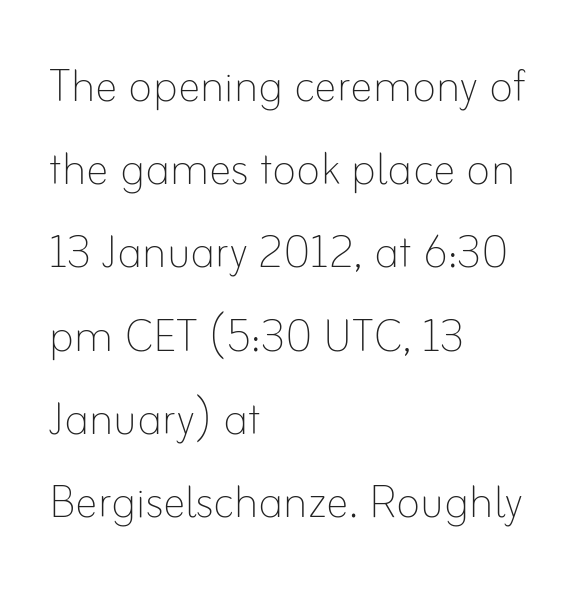
{"italic": "no", "bold": "no", "weight": "thin", "width": "normal", "stroke_contrast": "low", "x_height": "small", "monospaced": "no", "underline": "no", "align": "left", "line_spacing": "normal", "line_spacing_ratio": 1.46, "letter_spacing": "normal", "letter_spacing_em": 0.0, "glyph_px": 57}
